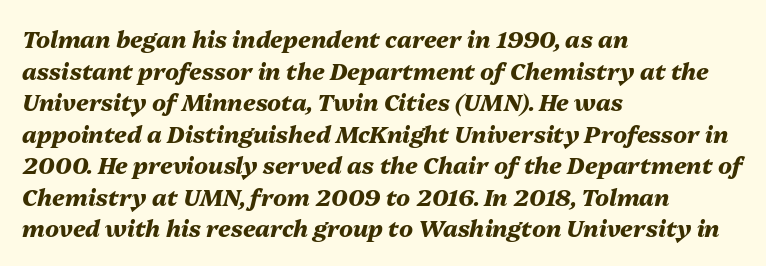
The image shows 23 px bold type, italic (leaning right); set left-aligned, normal line spacing (1.37x), normal letter spacing, not underlined.
